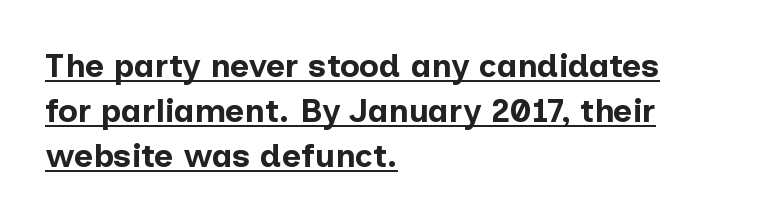
{"serif": "no", "italic": "no", "bold": "yes", "weight": "bold", "width": "normal", "stroke_contrast": "low", "x_height": "medium", "monospaced": "no", "underline": "yes", "align": "left", "line_spacing": "normal", "line_spacing_ratio": 1.36, "letter_spacing": "normal", "letter_spacing_em": 0.0, "glyph_px": 33}
